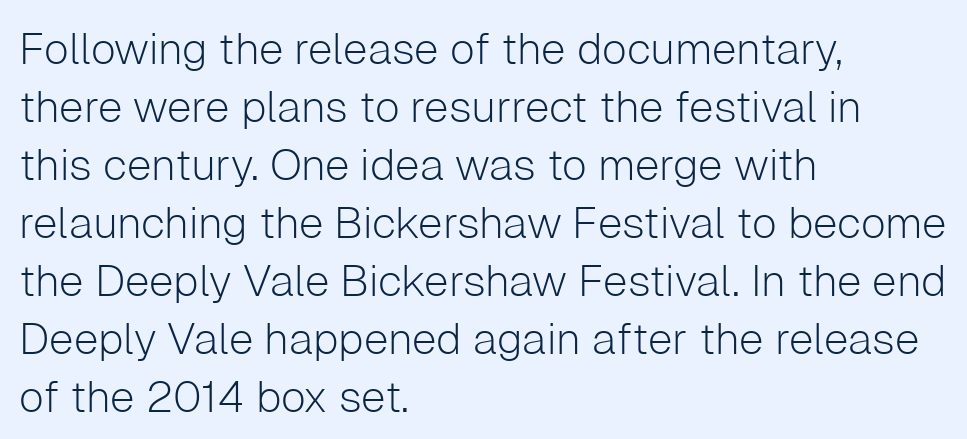
Proportional: the letters do not fall into vertical columns. The leading is moderate, giving the passage an even texture. Is the stroke heavy? The answer is a plain regular-or-lighter. The type is set solid horizontally, with unmodified tracking. Type without underlining.
